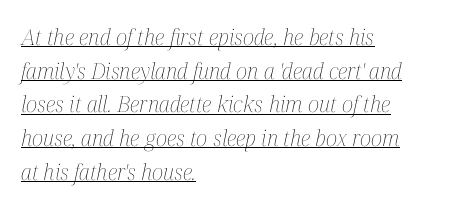
The image shows 22 px text type, italic (leaning right); set left-aligned, normal line spacing (1.53x), normal letter spacing, underlined.
